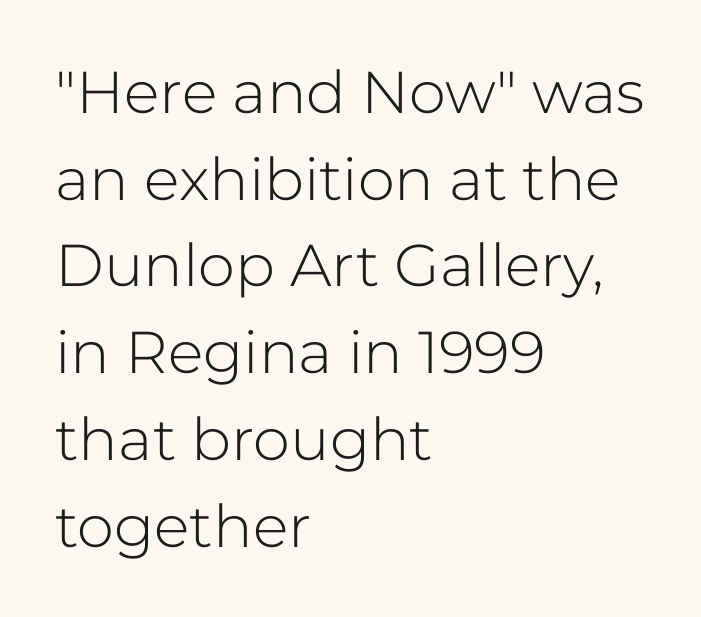
Q: Is the text bold? A: No.
Q: Is the text italic (slanted)? A: No, it is upright.
Q: Is the typeface a serif or a sans-serif typeface? A: Sans-serif.
Q: Is the text underlined? A: No.
Q: How is the paragraph aligned? A: Left-aligned.
Q: Is the spacing between letters normal or unusually wide? A: Normal.
Q: Is the spacing between lines tight, normal or loose? A: Normal.
Q: Width (condensed, normal, or wide)? A: Normal.
Q: Stroke contrast? A: Low.
Q: x-height? A: Medium.
Q: Monospaced? A: No.
